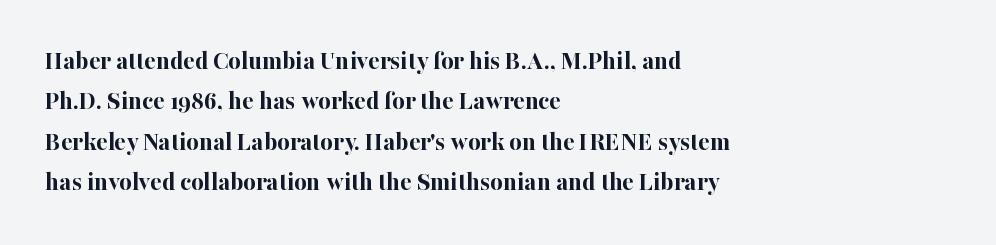
Q: Is the text bold? A: Yes.
Q: Is the text italic (slanted)? A: No, it is upright.
Q: Is the text underlined? A: No.
Q: How is the paragraph aligned? A: Left-aligned.
Q: Is the spacing between letters normal or unusually wide? A: Normal.
Q: Is the spacing between lines tight, normal or loose? A: Normal.
